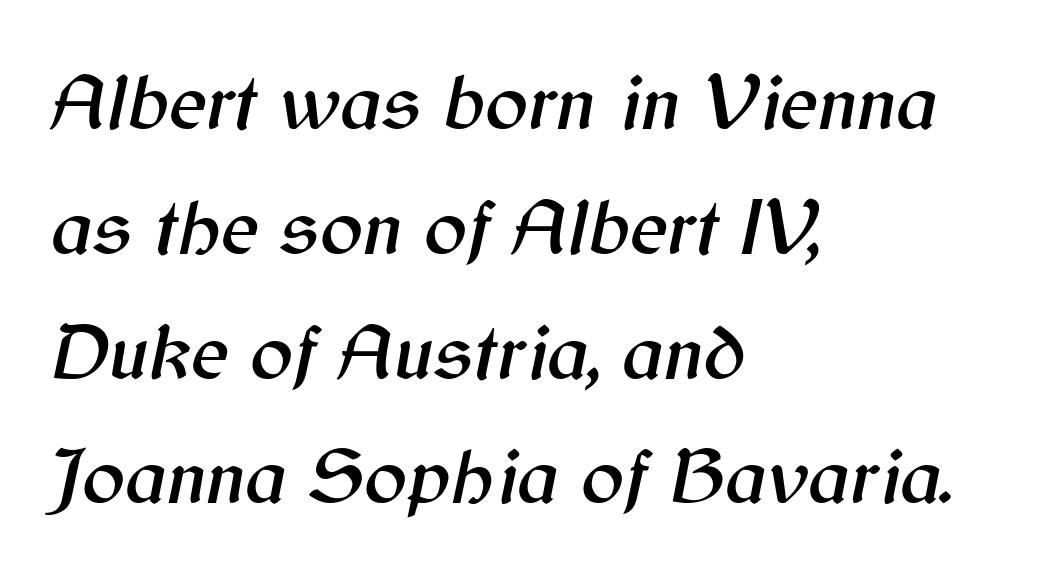
Does the copy run flush right? No — it runs flush left. Glance below the letters and you will spot only blank space. Varying glyph widths throughout — classic text-font behaviour. Italic? Definitely — the glyphs are oblique. Vertical spacing — default. Look at the tracking — it's just the regular setting, nothing added.
